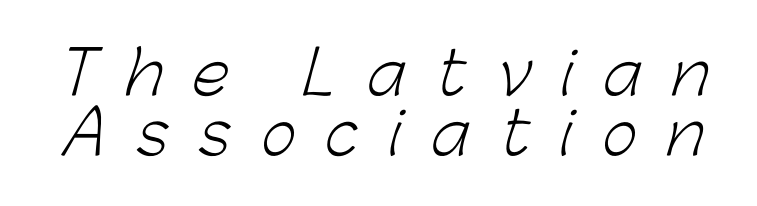
Q: Is the text bold? A: No.
Q: Is the typeface a serif or a sans-serif typeface? A: Sans-serif.
Q: Is the text underlined? A: No.
Q: Is the spacing between letters normal or unusually wide? A: Unusually wide.
Q: Is the spacing between lines tight, normal or loose? A: Tight.
Q: Width (condensed, normal, or wide)? A: Normal.
Q: Stroke contrast? A: Low.
Q: x-height? A: Medium.
Q: Monospaced? A: No.
